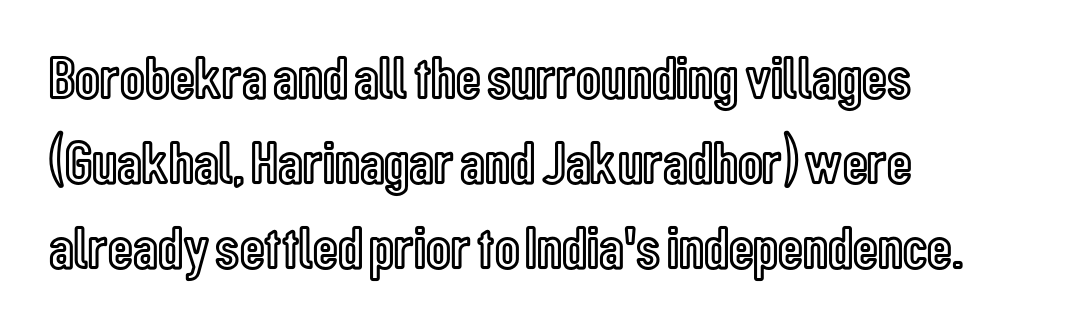
Leading: standard. Students, note that the glyphs here touch the page at normal intervals. Ordinary non-slanted type is in use. Bare-footed words on every line.
